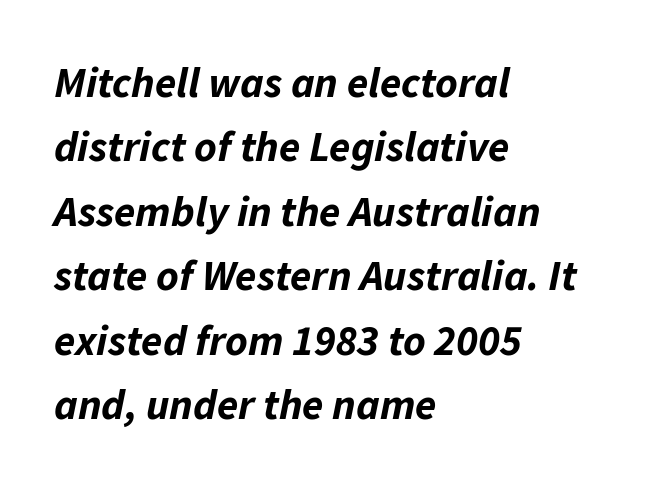
{"italic": "yes", "lean": "right", "slant_degrees": 11, "bold": "yes", "weight": "bold", "width": "normal", "stroke_contrast": "low", "x_height": "medium", "monospaced": "no", "underline": "no", "align": "left", "line_spacing": "normal", "line_spacing_ratio": 1.5, "letter_spacing": "normal", "letter_spacing_em": 0.0, "glyph_px": 43}
